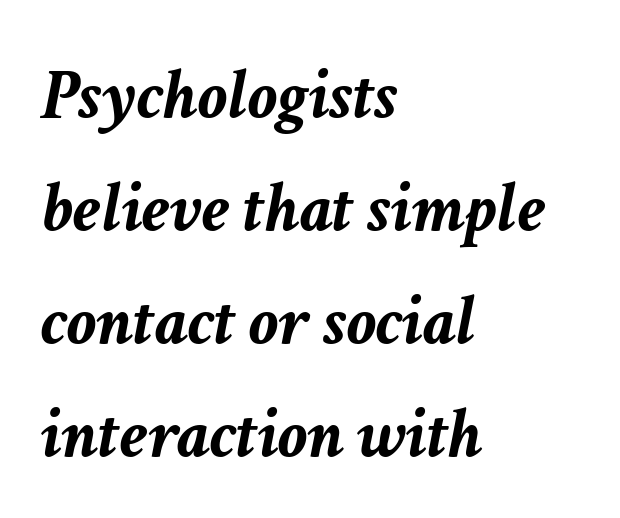
Summary of vertical rhythm: regular, with standard interline spacing. Casual observation: everything's shoved over to the left. The face used here is rendered with its standard letterfit. The area under the type is left untouched.
